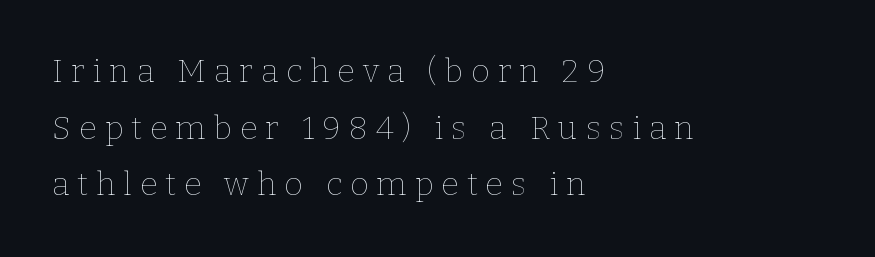
The image shows 32 px thin type, upright; set left-aligned, line spacing 1.77x, unusually wide letter spacing (+0.25 em), not underlined; low stroke contrast and a medium x-height.
